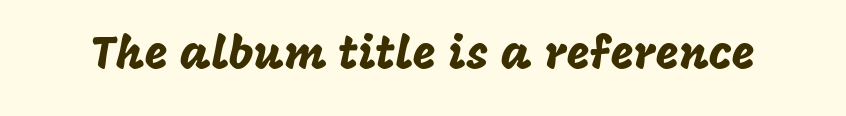
The image shows 45 px sans-serif type; set normal letter spacing, not underlined; low stroke contrast and a large x-height.
